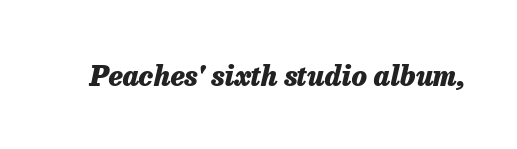
{"italic": "yes", "lean": "right", "slant_degrees": 13, "bold": "yes", "weight": "heavy", "width": "normal", "stroke_contrast": "low", "x_height": "medium", "monospaced": "no", "underline": "no", "letter_spacing": "normal", "letter_spacing_em": 0.0, "glyph_px": 28}
